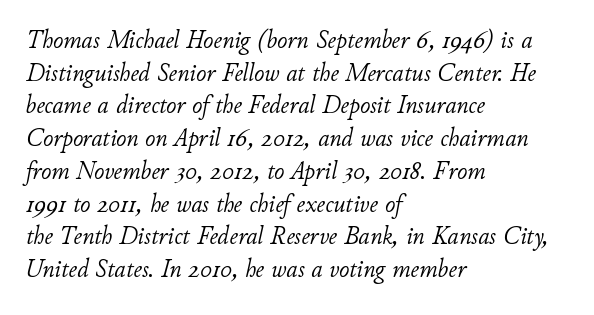
{"italic": "yes", "lean": "right", "slant_degrees": 11, "bold": "no", "underline": "no", "align": "left", "line_spacing": "normal", "line_spacing_ratio": 1.31, "letter_spacing": "normal", "letter_spacing_em": 0.0, "glyph_px": 25}
